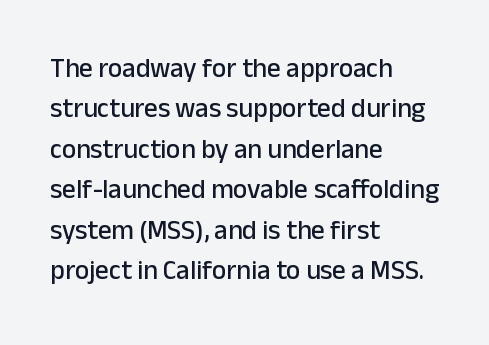
No italicization has been applied; the sample stays upright. This block has exactly the height ordinary leading produces. Students, note that the glyphs here touch the page at normal intervals. Typeset ragged right — the left edge is the straight one.
